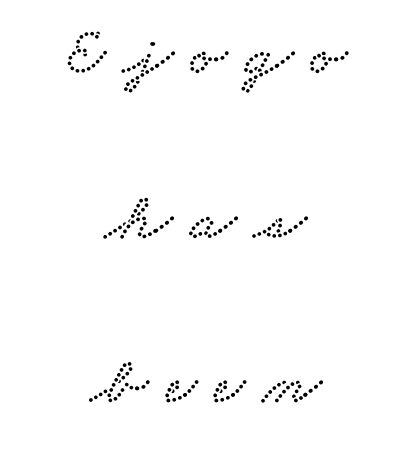
The image shows 68 px wide serif type; set centered, loose line spacing (2.42x), unusually wide letter spacing (+0.26 em), not underlined; low stroke contrast and a small x-height.
